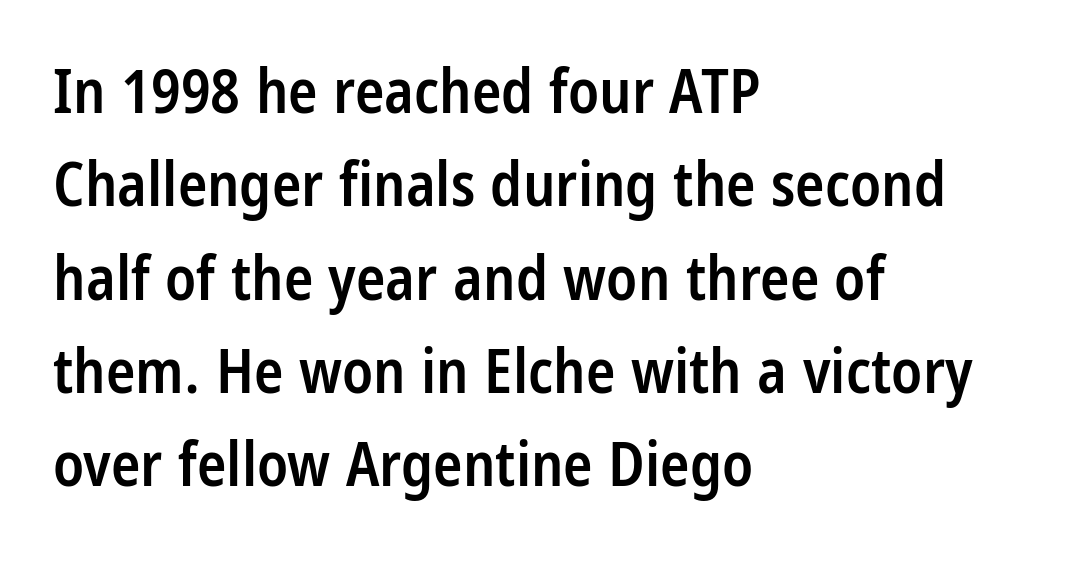
The image shows 61 px semibold, condensed sans-serif type, upright; set left-aligned, normal line spacing (1.53x), normal letter spacing, not underlined; low stroke contrast and a large x-height.
